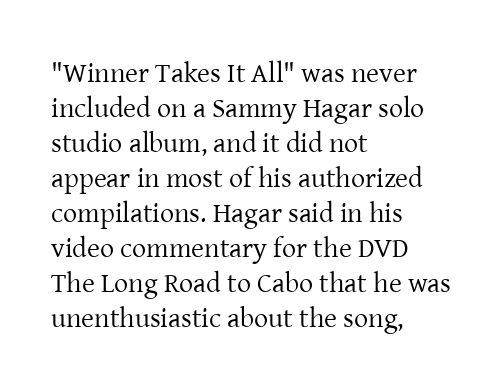
The image shows 28 px regular-weight serif type, upright; set left-aligned, normal line spacing (1.25x), normal letter spacing, not underlined; low stroke contrast and a medium x-height.
